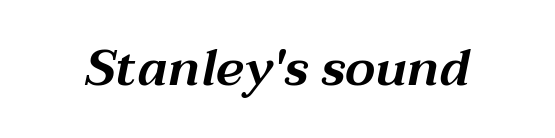
Q: Is the text italic (slanted)? A: Yes, it leans right by about 12 degrees.
Q: Is the text underlined? A: No.
Q: Is the spacing between letters normal or unusually wide? A: Normal.
Q: Width (condensed, normal, or wide)? A: Wide.
Q: Stroke contrast? A: Medium.
Q: x-height? A: Medium.
Q: Monospaced? A: No.
